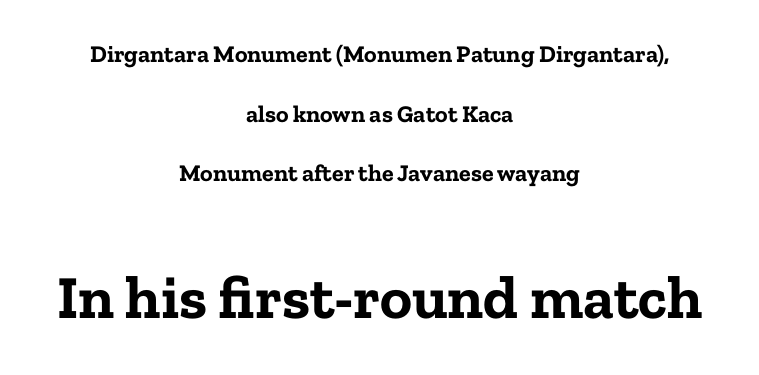
{"serif": "yes", "italic": "no", "bold": "yes", "weight": "bold", "width": "normal", "stroke_contrast": "low", "x_height": "medium", "monospaced": "no", "underline": "no", "align": "center", "line_spacing": "loose", "line_spacing_ratio": 2.48, "letter_spacing": "normal", "letter_spacing_em": 0.0, "larger_block": "second", "size_ratio": 2.54, "glyph_px": 61}
